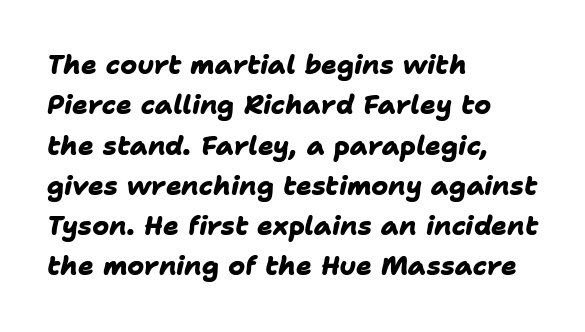
{"bold": "yes", "underline": "no", "align": "left", "line_spacing": "normal", "line_spacing_ratio": 1.55, "letter_spacing": "normal", "letter_spacing_em": 0.0, "glyph_px": 26}
